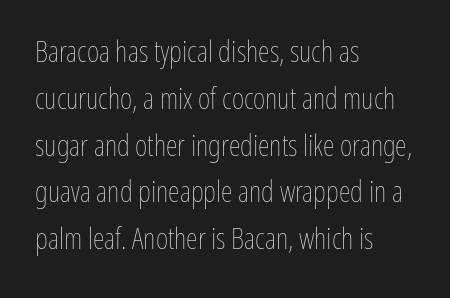
{"italic": "no", "bold": "no", "weight": "thin", "width": "condensed", "stroke_contrast": "low", "x_height": "medium", "monospaced": "no", "underline": "no", "align": "left", "line_spacing": "normal", "line_spacing_ratio": 1.56, "letter_spacing": "normal", "letter_spacing_em": 0.0, "glyph_px": 30}
